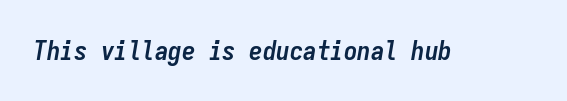
The image shows 27 px bold type, italic (leaning right); set normal letter spacing, not underlined.
